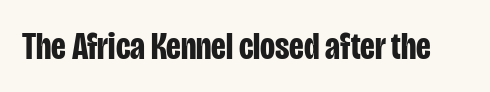
Unlike a traditional serif, this face leaves its strokes unadorned. The face used here has the dense, thick strokes of a bold. A typesetter would call this zero additional tracking. This sample uses an upright cut, with every glyph sitting square on the baseline.
